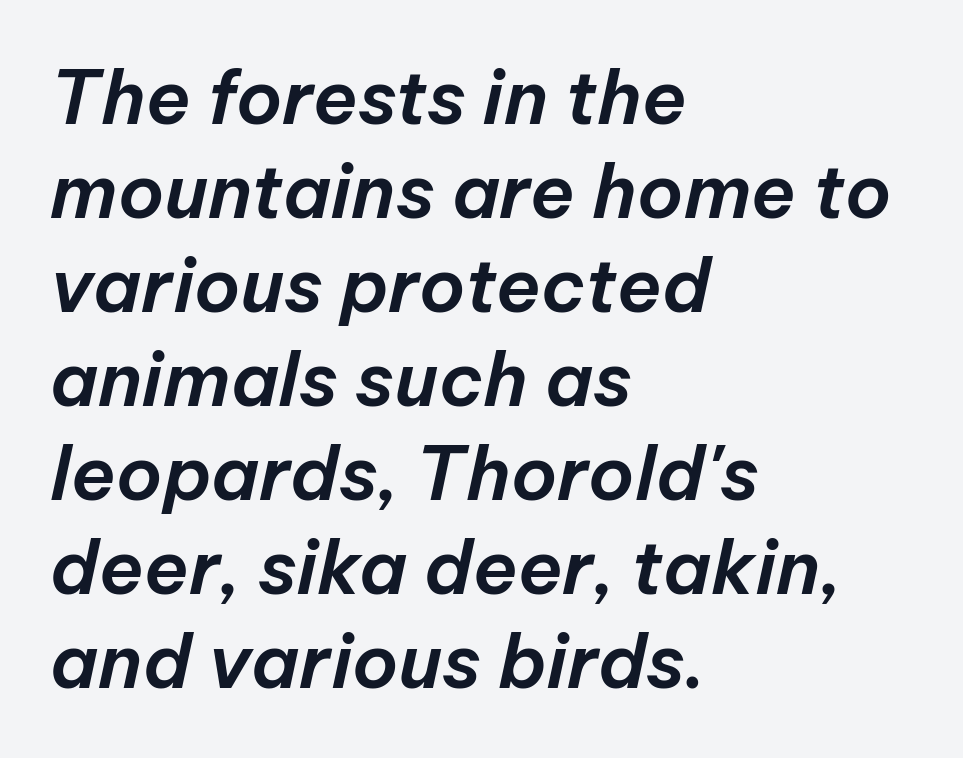
{"italic": "yes", "lean": "right", "slant_degrees": 12, "width": "normal", "stroke_contrast": "low", "x_height": "medium", "monospaced": "no", "underline": "no", "align": "left", "line_spacing": "normal", "line_spacing_ratio": 1.27, "letter_spacing": "normal", "letter_spacing_em": 0.0, "glyph_px": 74}
